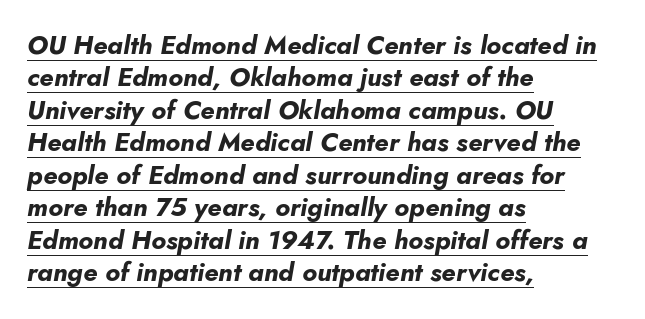
{"italic": "yes", "lean": "right", "slant_degrees": 10, "bold": "yes", "underline": "yes", "align": "left", "line_spacing": "normal", "line_spacing_ratio": 1.25, "letter_spacing": "normal", "letter_spacing_em": 0.0, "glyph_px": 26}
